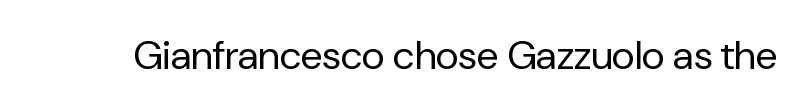
The image shows 40 px regular-weight sans-serif type, upright; set normal letter spacing, not underlined; low stroke contrast and a medium x-height.
